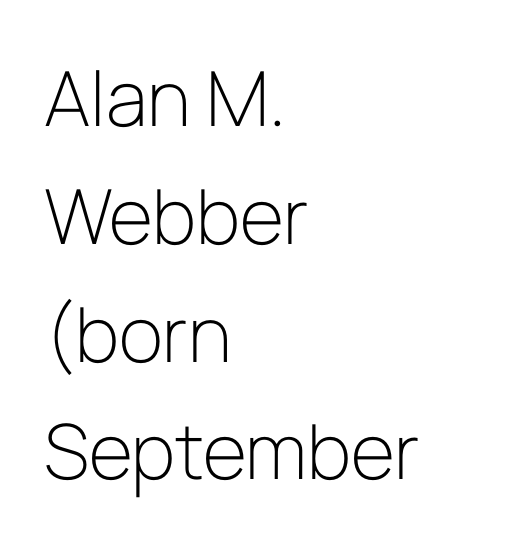
{"serif": "no", "italic": "no", "bold": "no", "weight": "light", "width": "normal", "stroke_contrast": "low", "x_height": "medium", "monospaced": "no", "underline": "no", "align": "left", "line_spacing": "normal", "line_spacing_ratio": 1.55, "letter_spacing": "normal", "letter_spacing_em": 0.0, "glyph_px": 76}
